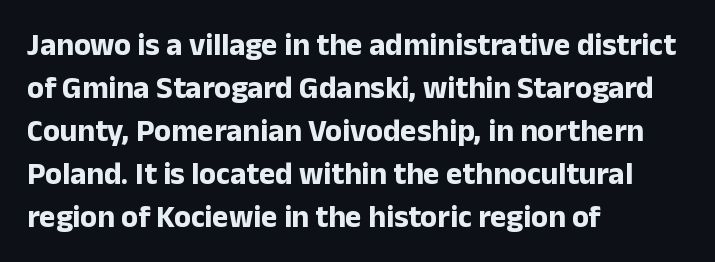
{"serif": "no", "italic": "no", "bold": "yes", "weight": "bold", "width": "normal", "stroke_contrast": "low", "x_height": "medium", "monospaced": "no", "underline": "no", "align": "left", "line_spacing": "normal", "line_spacing_ratio": 1.39, "letter_spacing": "normal", "letter_spacing_em": 0.0, "glyph_px": 31}
